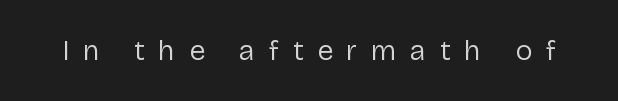
Q: Is the text bold? A: No.
Q: Is the text italic (slanted)? A: No, it is upright.
Q: Is the typeface a serif or a sans-serif typeface? A: Sans-serif.
Q: Is the text underlined? A: No.
Q: Is the spacing between letters normal or unusually wide? A: Unusually wide.
Q: Width (condensed, normal, or wide)? A: Normal.
Q: Stroke contrast? A: Low.
Q: x-height? A: Medium.
Q: Monospaced? A: No.
